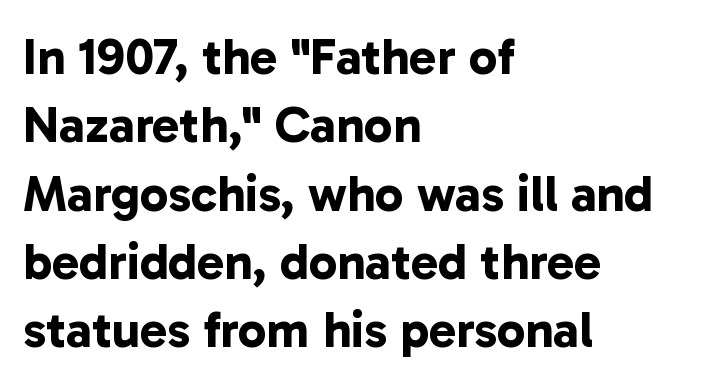
The image shows 51 px bold sans-serif type; set left-aligned, normal line spacing (1.34x), normal letter spacing, not underlined; low stroke contrast and a medium x-height.
